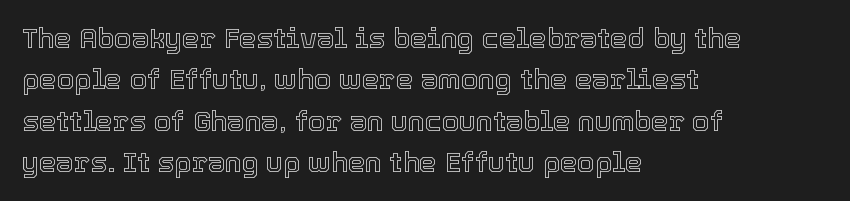
{"italic": "no", "width": "normal", "x_height": "medium", "monospaced": "no", "underline": "no", "align": "left", "line_spacing": "normal", "line_spacing_ratio": 1.48, "letter_spacing": "normal", "letter_spacing_em": 0.0, "glyph_px": 28}
